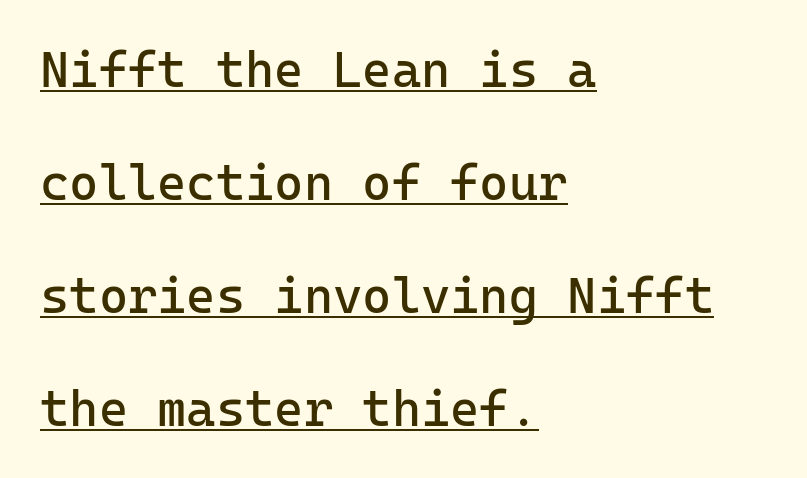
The image shows 50 px regular-weight sans-serif type, upright, monospaced; set left-aligned, loose line spacing (2.26x), normal letter spacing, underlined; low stroke contrast and a medium x-height.
